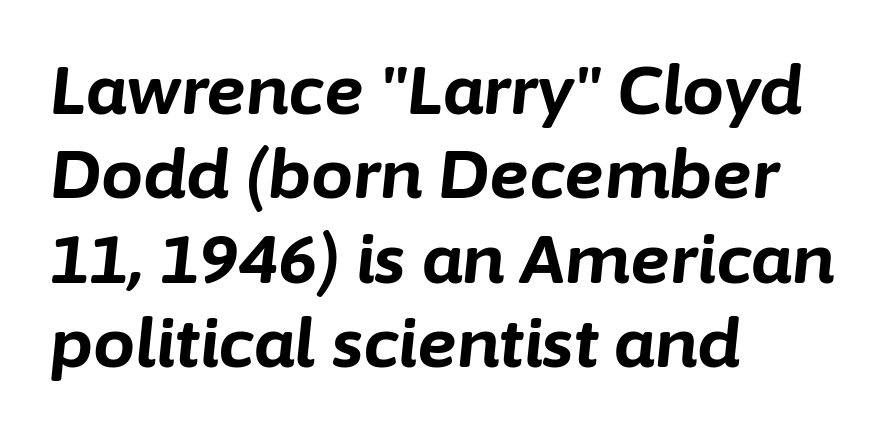
{"italic": "yes", "lean": "right", "slant_degrees": 6, "bold": "yes", "weight": "bold", "width": "normal", "stroke_contrast": "low", "x_height": "medium", "monospaced": "no", "underline": "no", "align": "left", "line_spacing": "normal", "line_spacing_ratio": 1.26, "letter_spacing": "normal", "letter_spacing_em": 0.0, "glyph_px": 67}
